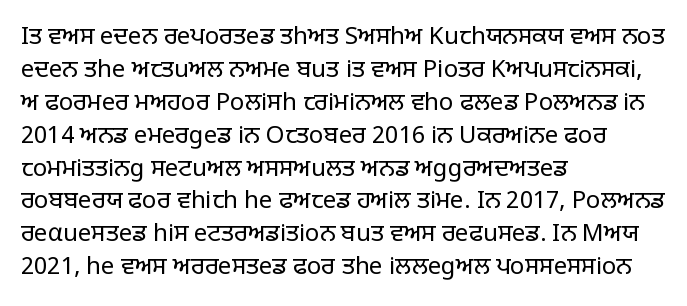
The image shows 24 px text type, upright; set left-aligned, normal line spacing (1.37x), normal letter spacing, not underlined.
